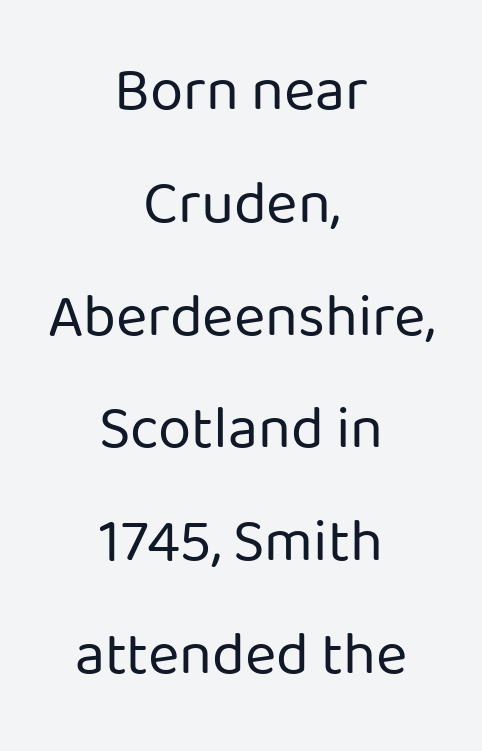
A typesetter would call this zero additional tracking. These glyphs show unthickened strokes, regular width or finer. A roman cut, with each character standing at attention. The lines are quadded center.
